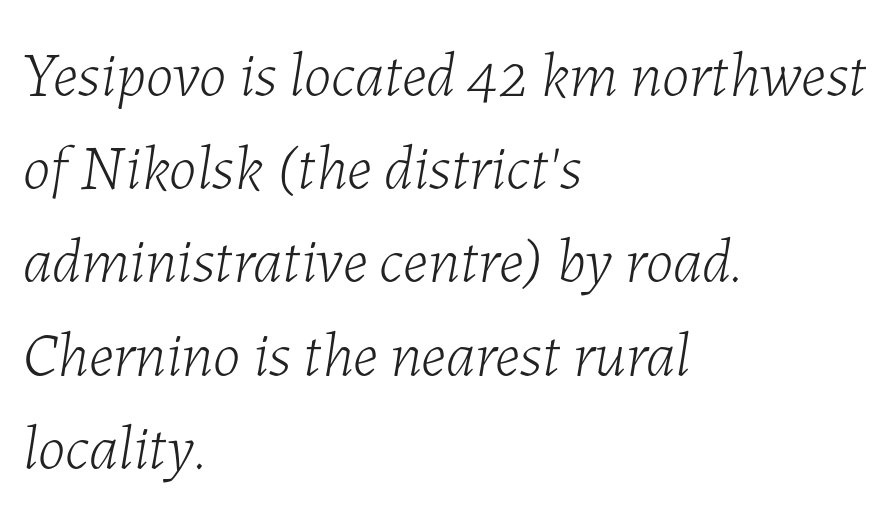
The image shows 63 px light type, italic (leaning right); set left-aligned, normal line spacing (1.48x), normal letter spacing, not underlined; low stroke contrast and a medium x-height.
